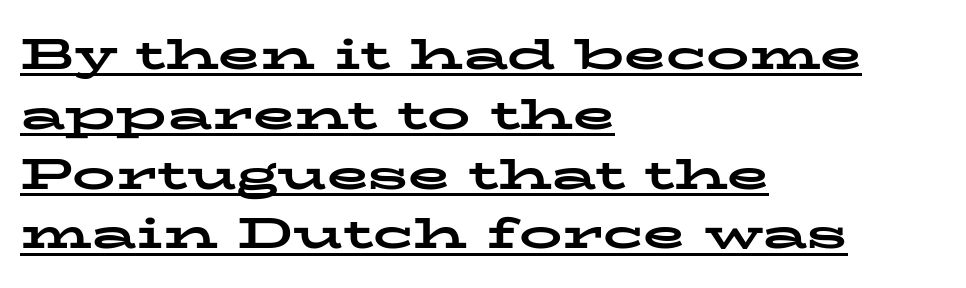
The typography opts for an upright posture over an oblique one. The gaps between neighbouring characters are ordinary and unremarkable. You could not count columns in this text — the font is proportionally spaced. The paragraph shown leans on its left margin.
